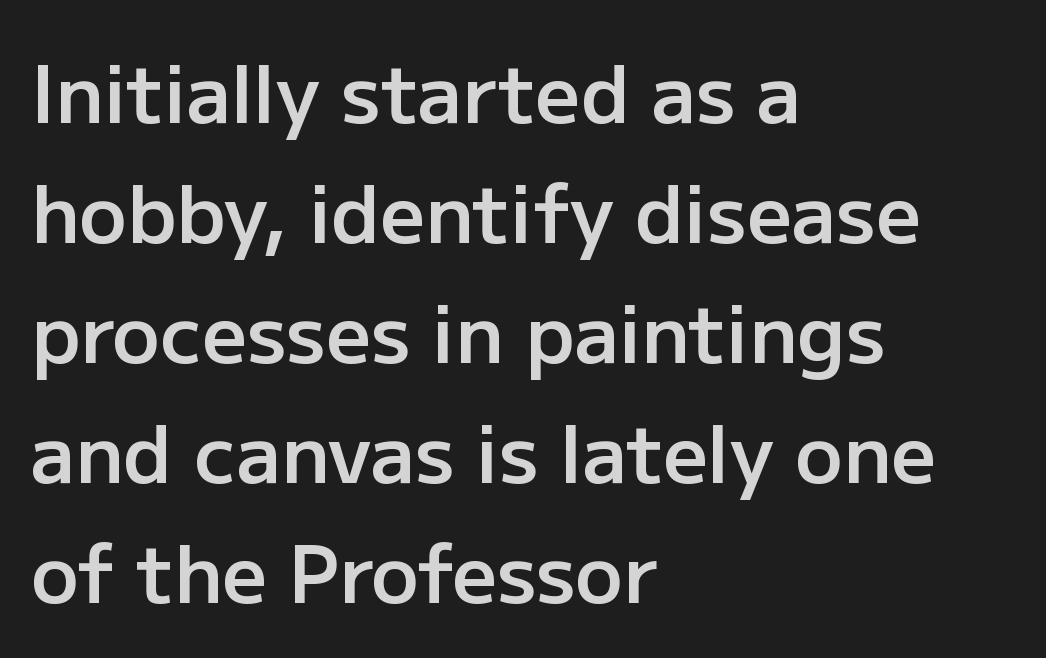
The image shows 79 px semibold sans-serif type, upright; set left-aligned, normal line spacing (1.52x), normal letter spacing, not underlined; low stroke contrast and a medium x-height.
